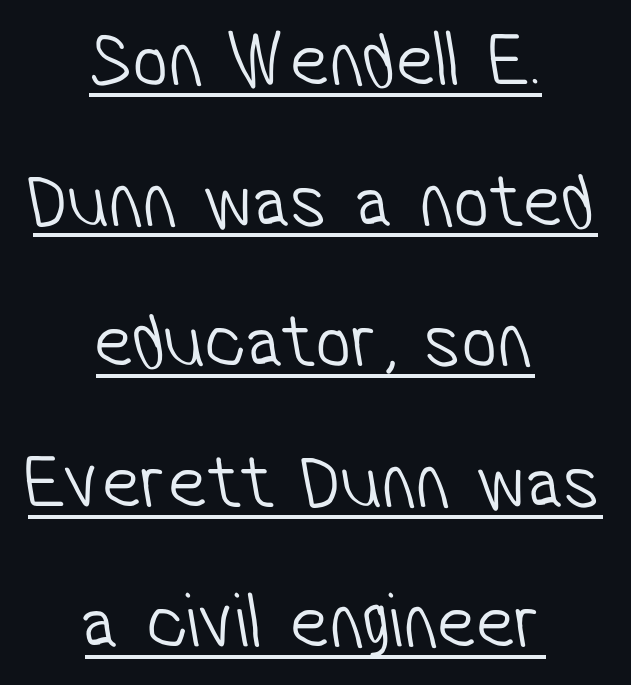
The image shows 79 px light, condensed sans-serif type; set centered, line spacing 1.78x, normal letter spacing, underlined; low stroke contrast and a medium x-height.
